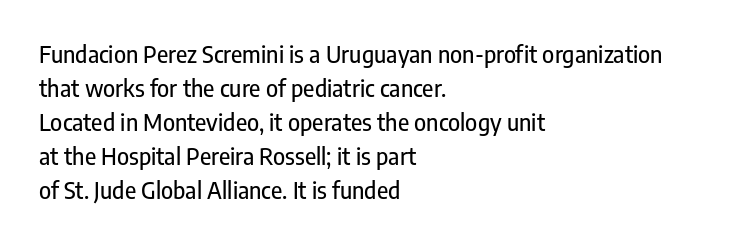
Q: Is the text italic (slanted)? A: No, it is upright.
Q: Is the text underlined? A: No.
Q: How is the paragraph aligned? A: Left-aligned.
Q: Is the spacing between letters normal or unusually wide? A: Normal.
Q: Is the spacing between lines tight, normal or loose? A: Normal.
